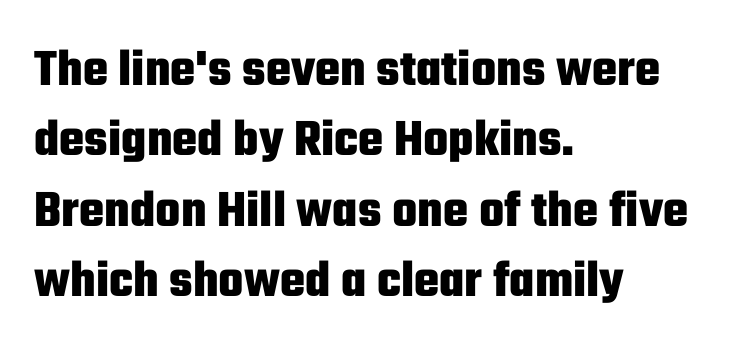
Tracking value appears to be zero — textbook default spacing. The font is running at its bold setting. Notice how descenders clear the ascenders below comfortably — that's standard leading. The passage shown is typed in a proportional face where columns would drift. You can tell it's not italic because the verticals are truly vertical. The characters display no serif detailing; their extremities are plain.
